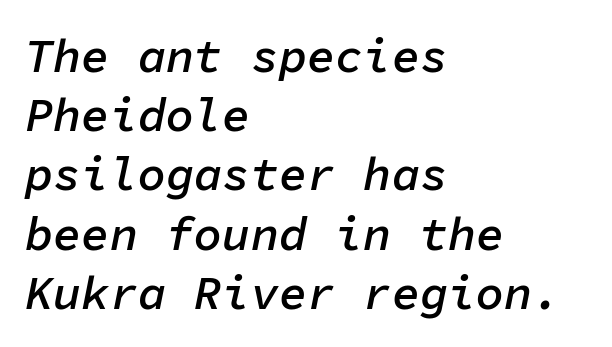
Compared with a centered layout, this one pins lines to the left instead. Firm but not heavy-handed strokes: this text is semibold. Descender tails drop into unmarked territory. The whole block is typeset with a tilt. Nothing unusual about the tracking: characters are spaced as the font intends. This sample has the even, mechanical cadence of fixed-width lettering.
